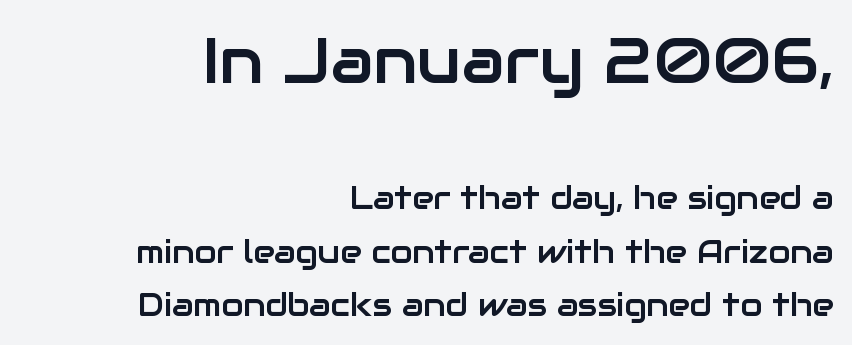
Q: Is the text italic (slanted)? A: No, it is upright.
Q: Is the typeface a serif or a sans-serif typeface? A: Sans-serif.
Q: Is the text underlined? A: No.
Q: How is the paragraph aligned? A: Right-aligned.
Q: Is the spacing between letters normal or unusually wide? A: Normal.
Q: Is the spacing between lines tight, normal or loose? A: Normal.
Q: Which block of text is set in a larger size, the first (top) or the second (bottom)? A: The first (top) one.
Q: Width (condensed, normal, or wide)? A: Normal.
Q: Stroke contrast? A: Low.
Q: x-height? A: Medium.
Q: Monospaced? A: No.
